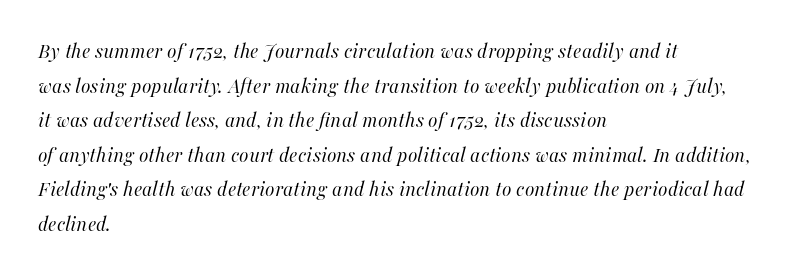
Q: Is the text bold? A: No.
Q: Is the text italic (slanted)? A: Yes, it leans right by about 16 degrees.
Q: Is the text underlined? A: No.
Q: How is the paragraph aligned? A: Left-aligned.
Q: Is the spacing between letters normal or unusually wide? A: Normal.
Q: Is the spacing between lines tight, normal or loose? A: Normal.
